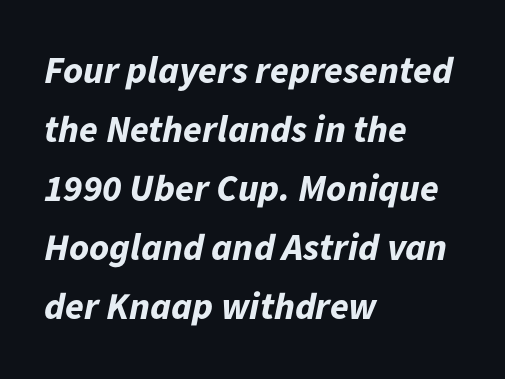
Type without underlining. The face used here is proportionally spaced, like ordinary book or web type. Does the copy run flush right? No — it runs flush left. The rendering keeps characters at their native spacing. Is the type bold? Yes — the strokes are clearly thick and heavy.
